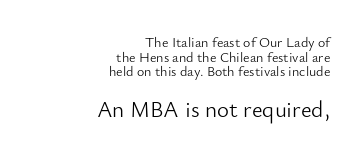
Q: Is the text bold? A: No.
Q: Is the text italic (slanted)? A: No, it is upright.
Q: Is the text underlined? A: No.
Q: How is the paragraph aligned? A: Right-aligned.
Q: Is the spacing between letters normal or unusually wide? A: Normal.
Q: Is the spacing between lines tight, normal or loose? A: Tight.
Q: Which block of text is set in a larger size, the first (top) or the second (bottom)? A: The second (bottom) one.
